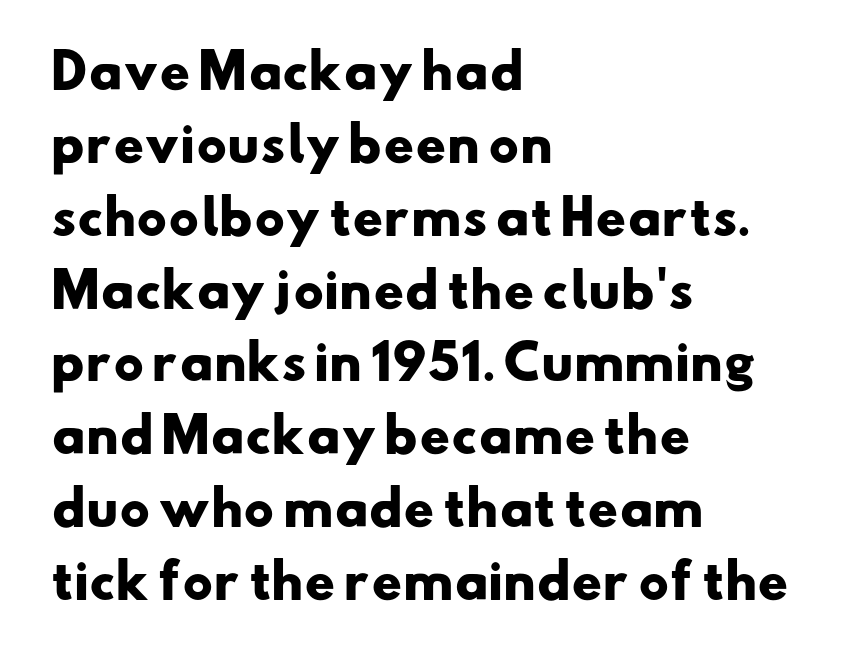
The image shows 47 px heavy, wide sans-serif type; set left-aligned, normal line spacing (1.55x), normal letter spacing, not underlined; low stroke contrast and a small x-height.
